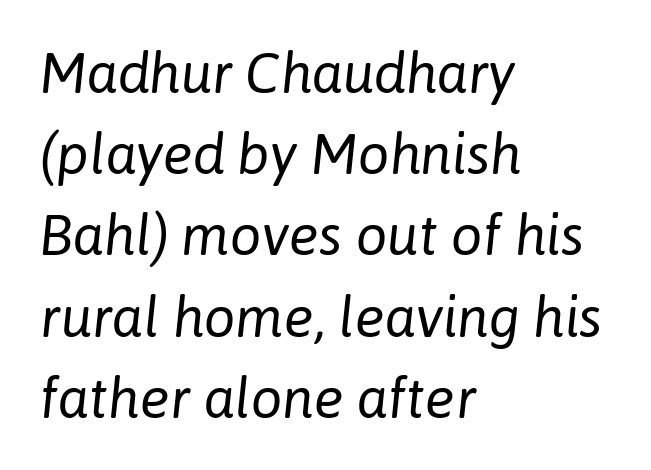
{"italic": "yes", "lean": "right", "slant_degrees": 6, "bold": "no", "weight": "regular", "width": "normal", "stroke_contrast": "low", "x_height": "medium", "monospaced": "no", "underline": "no", "align": "left", "line_spacing": "normal", "line_spacing_ratio": 1.45, "letter_spacing": "normal", "letter_spacing_em": 0.0, "glyph_px": 56}
